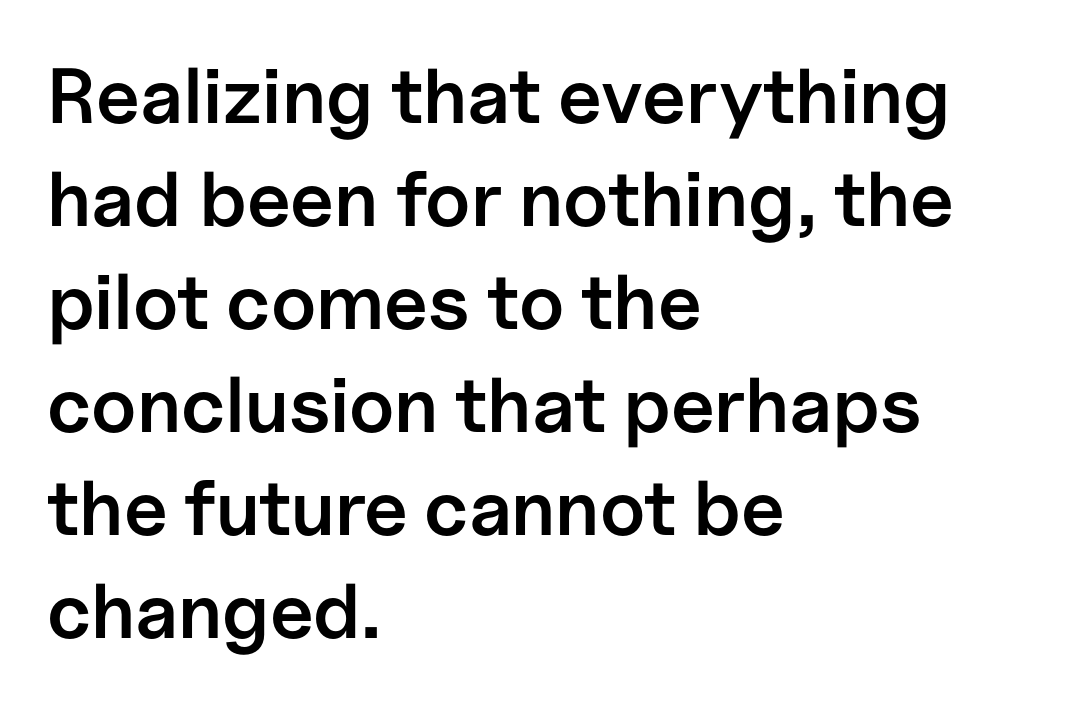
{"serif": "no", "italic": "no", "bold": "semi", "weight": "semibold", "width": "normal", "stroke_contrast": "low", "x_height": "medium", "monospaced": "no", "underline": "no", "align": "left", "line_spacing": "normal", "line_spacing_ratio": 1.32, "letter_spacing": "normal", "letter_spacing_em": 0.0, "glyph_px": 78}
